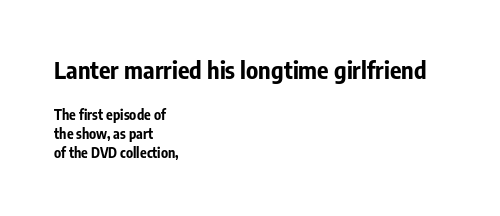
Quick note: underline off. The block of text has a typical density, with ordinary space between rows. The sample has been set heavy, in full bold. Bigger letters appear in the top chunk; the bottom chunk is reduced. Inter-character spacing is left at the font's built-in metrics.
